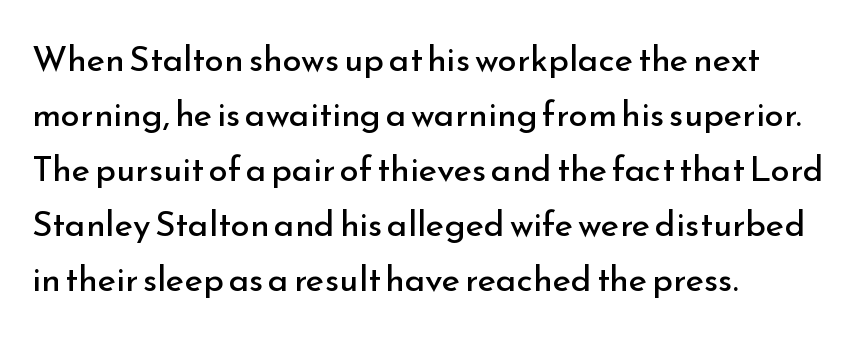
Q: Is the text bold? A: No.
Q: Is the text italic (slanted)? A: No, it is upright.
Q: Is the typeface a serif or a sans-serif typeface? A: Sans-serif.
Q: Is the text underlined? A: No.
Q: How is the paragraph aligned? A: Left-aligned.
Q: Is the spacing between letters normal or unusually wide? A: Normal.
Q: Is the spacing between lines tight, normal or loose? A: Normal.
Q: Width (condensed, normal, or wide)? A: Normal.
Q: Stroke contrast? A: Low.
Q: x-height? A: Small.
Q: Monospaced? A: No.
